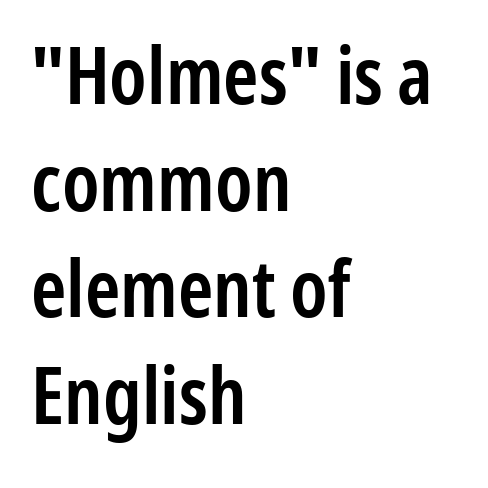
{"serif": "no", "italic": "no", "bold": "semi", "weight": "semibold", "width": "condensed", "stroke_contrast": "low", "x_height": "medium", "monospaced": "no", "underline": "no", "align": "left", "line_spacing": "normal", "line_spacing_ratio": 1.35, "letter_spacing": "normal", "letter_spacing_em": 0.0, "glyph_px": 79}
